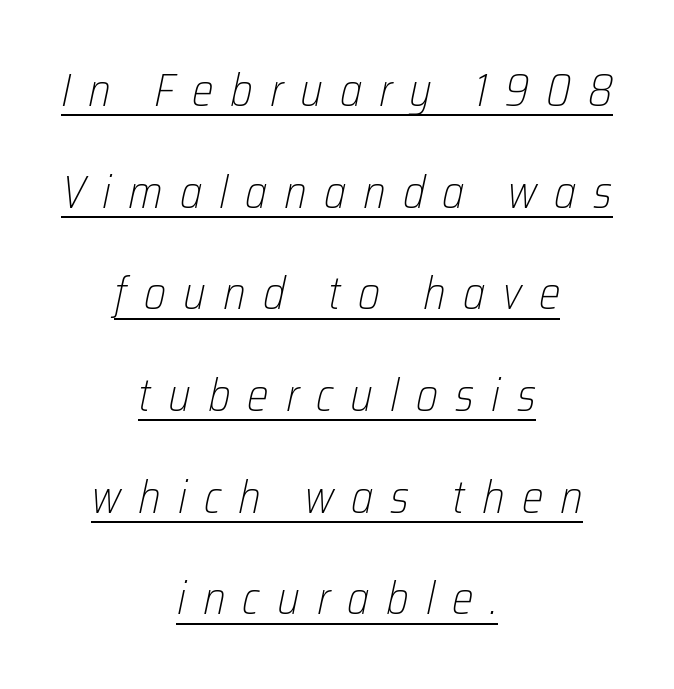
{"italic": "yes", "lean": "right", "slant_degrees": 12, "bold": "no", "weight": "light", "width": "condensed", "stroke_contrast": "low", "x_height": "medium", "monospaced": "no", "underline": "yes", "align": "center", "line_spacing": "loose", "line_spacing_ratio": 2.21, "letter_spacing": "wide", "letter_spacing_em": 0.37, "glyph_px": 46}
